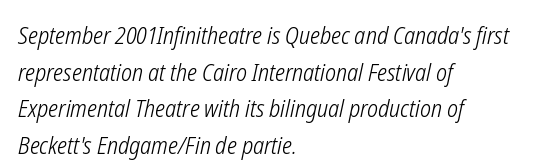
This is not heavy type; no bold has been used. Honestly, there is no underline to notice here at all. The glyphs look as if they've been sheared to an angle. The rag falls on the right side of this text block. Words appear dense and cohesive because spacing is normal. Leading matches the norm, producing a regular column.
